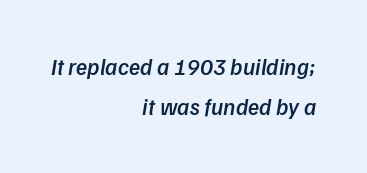
The image shows 23 px text type; set right-aligned, line spacing 1.76x, normal letter spacing, not underlined.
